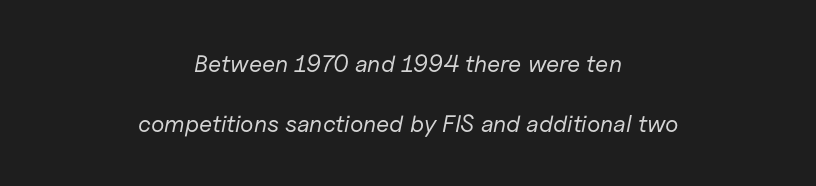
{"italic": "yes", "lean": "right", "slant_degrees": 11, "bold": "no", "underline": "no", "align": "center", "line_spacing": "loose", "line_spacing_ratio": 2.48, "letter_spacing": "normal", "letter_spacing_em": 0.0, "glyph_px": 24}
